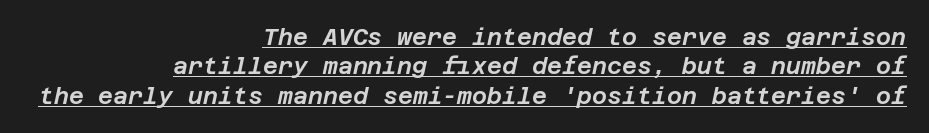
Compared with ordinary roman type, these characters are visibly tilted. A typographer would call this underscored text. The setting favours the right margin, as signatures and pull-quotes sometimes do. The gaps between neighbouring characters are ordinary and unremarkable. The space between consecutive lines is moderate.
